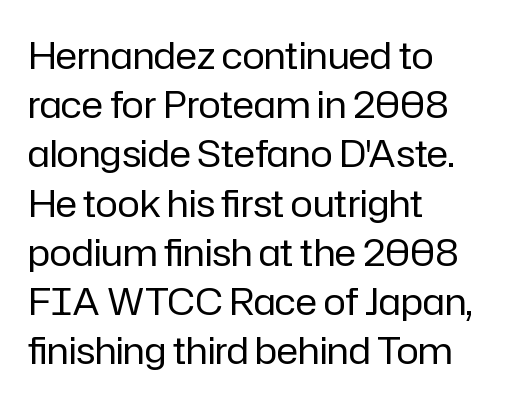
Q: Is the text bold? A: No.
Q: Is the text italic (slanted)? A: No, it is upright.
Q: Is the typeface a serif or a sans-serif typeface? A: Sans-serif.
Q: Is the text underlined? A: No.
Q: How is the paragraph aligned? A: Left-aligned.
Q: Is the spacing between letters normal or unusually wide? A: Normal.
Q: Is the spacing between lines tight, normal or loose? A: Normal.
Q: Width (condensed, normal, or wide)? A: Normal.
Q: Stroke contrast? A: Low.
Q: x-height? A: Medium.
Q: Monospaced? A: No.
